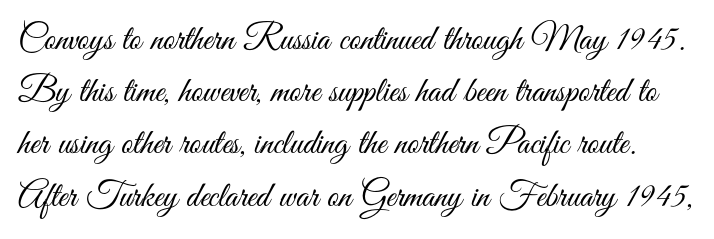
This sample uses plain, unmodified letter spacing. Stems here are at most as thick as an everyday book face. Regarding serifs, this sample does without them. What's the leading like? Ordinary, nothing unusual.
